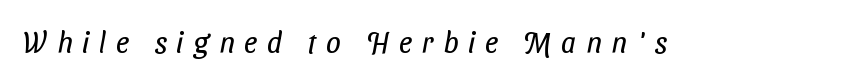
The strokes are not fattened; the text isn't bold. Honestly, there is no underline to notice here at all. The font family rendered here belongs to the sans-serif group. Caption: expanded tracking, letters set apart.
